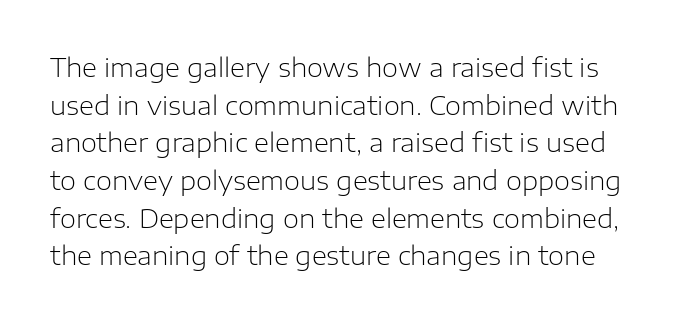
The image shows 26 px text type, upright; set normal line spacing (1.45x), normal letter spacing, not underlined.
